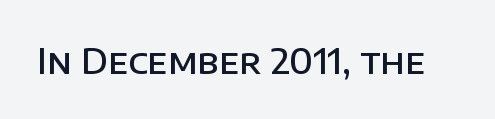
The passage shown is typeset with a sans-serif family. Upright lettering throughout. Stroke thickness is moderately raised; the sample reads as semibold. Between one letter and the next there's only the usual sliver of space. Think of a printed novel: that variable character pitch is what you see here. This rendering features lettering with no underline.
